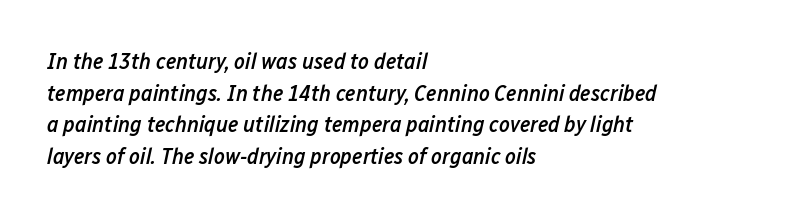
Short and long lines alike share a common starting point at left. Nothing unusual about the tracking: characters are spaced as the font intends. Notice how the stems are inclined rather than vertical — that's the hallmark of italics. These lines sit exactly where default settings would place them. The passage shown is semibold, sitting just below true bold.
